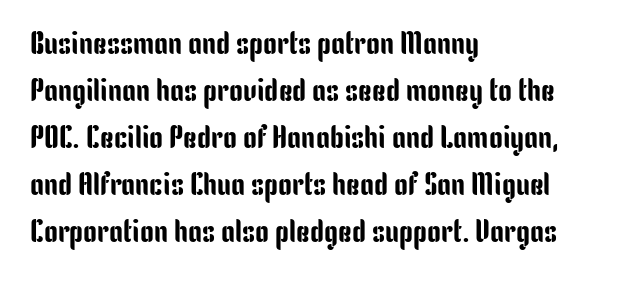
{"serif": "no", "italic": "no", "width": "condensed", "stroke_contrast": "low", "x_height": "medium", "monospaced": "no", "underline": "no", "align": "left", "line_spacing": "normal", "line_spacing_ratio": 1.52, "letter_spacing": "normal", "letter_spacing_em": 0.0, "glyph_px": 31}
